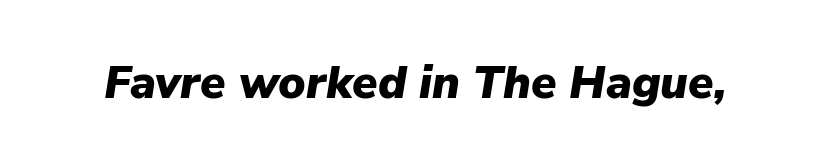
{"italic": "yes", "lean": "right", "slant_degrees": 9, "bold": "yes", "weight": "heavy", "width": "normal", "stroke_contrast": "low", "x_height": "medium", "monospaced": "no", "underline": "no", "letter_spacing": "normal", "letter_spacing_em": 0.0, "glyph_px": 46}
